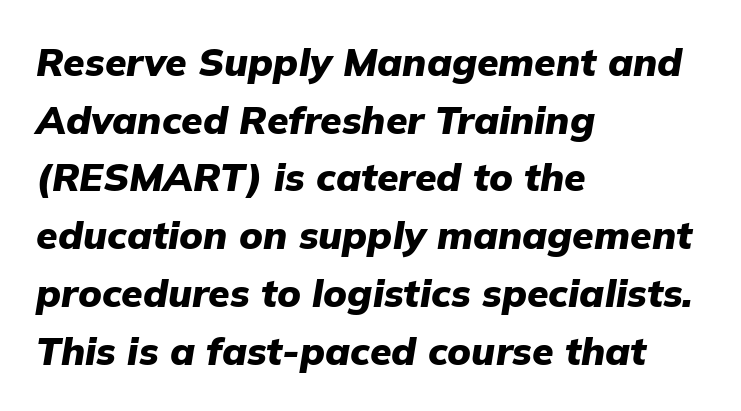
Q: Is the text bold? A: Yes.
Q: Is the text italic (slanted)? A: Yes, it leans right by about 9 degrees.
Q: Is the text underlined? A: No.
Q: How is the paragraph aligned? A: Left-aligned.
Q: Is the spacing between letters normal or unusually wide? A: Normal.
Q: Is the spacing between lines tight, normal or loose? A: Normal.
Q: Width (condensed, normal, or wide)? A: Normal.
Q: Stroke contrast? A: Low.
Q: x-height? A: Medium.
Q: Monospaced? A: No.
